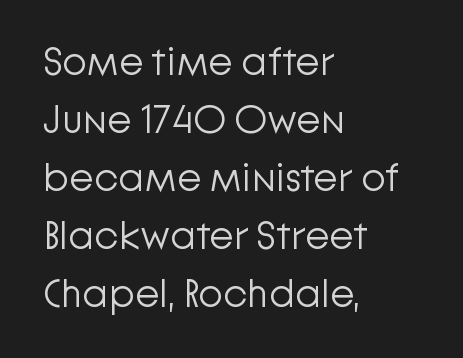
Q: Is the text bold? A: No.
Q: Is the text italic (slanted)? A: No, it is upright.
Q: Is the typeface a serif or a sans-serif typeface? A: Sans-serif.
Q: Is the text underlined? A: No.
Q: How is the paragraph aligned? A: Left-aligned.
Q: Is the spacing between letters normal or unusually wide? A: Normal.
Q: Is the spacing between lines tight, normal or loose? A: Normal.
Q: Width (condensed, normal, or wide)? A: Normal.
Q: Stroke contrast? A: Low.
Q: x-height? A: Medium.
Q: Monospaced? A: No.
